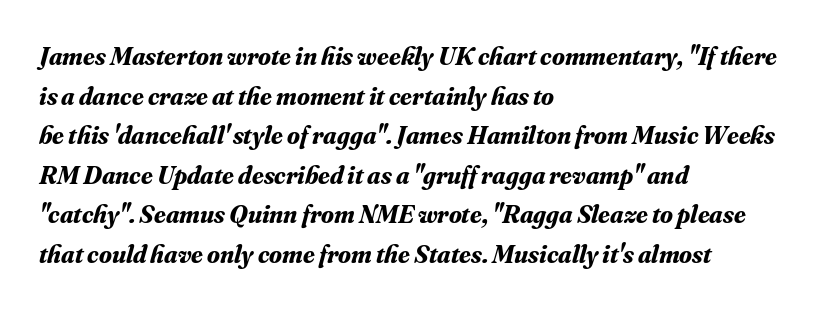
Nothing unusual about the tracking: characters are spaced as the font intends. The area under the type is left untouched. The typesetter chose a ragged-right arrangement here. Each new line begins a customary step beneath the previous one. Would a proofreader flag this as italicized? Yes. This is heavy type, rendered in bold.
